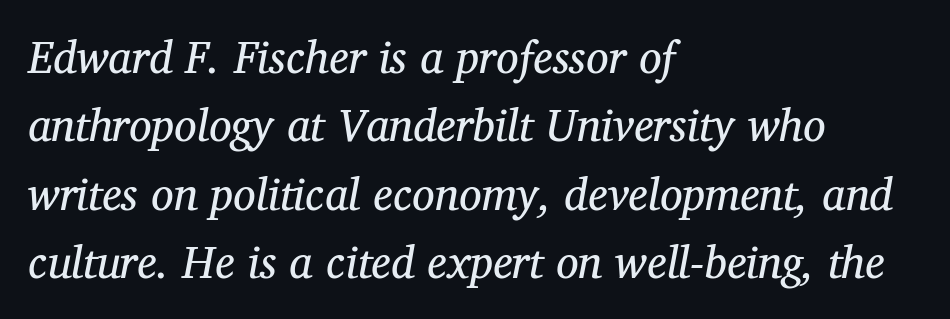
{"serif": "yes", "italic": "yes", "lean": "right", "slant_degrees": 12, "bold": "no", "weight": "regular", "width": "normal", "stroke_contrast": "medium", "x_height": "medium", "monospaced": "no", "underline": "no", "align": "left", "line_spacing": "normal", "line_spacing_ratio": 1.52, "letter_spacing": "normal", "letter_spacing_em": 0.0, "glyph_px": 45}
